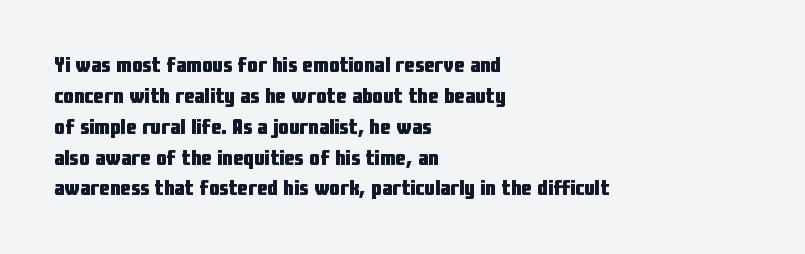
The image shows 21 px bold type, upright; set left-aligned, normal line spacing (1.47x), normal letter spacing, not underlined.
